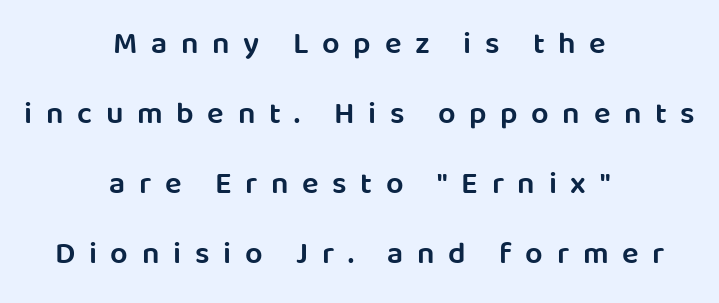
{"serif": "no", "italic": "no", "bold": "semi", "weight": "semibold", "width": "normal", "stroke_contrast": "low", "x_height": "large", "monospaced": "no", "underline": "no", "align": "center", "line_spacing": "loose", "line_spacing_ratio": 2.26, "letter_spacing": "wide", "letter_spacing_em": 0.44, "glyph_px": 31}
